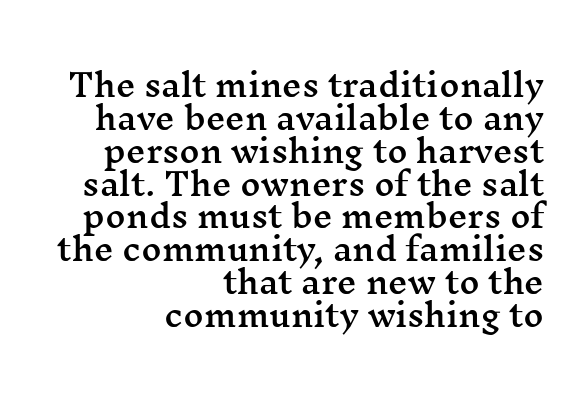
Q: Is the text italic (slanted)? A: No, it is upright.
Q: Is the typeface a serif or a sans-serif typeface? A: Serif.
Q: Is the text underlined? A: No.
Q: How is the paragraph aligned? A: Right-aligned.
Q: Is the spacing between letters normal or unusually wide? A: Normal.
Q: Is the spacing between lines tight, normal or loose? A: Tight.
Q: Width (condensed, normal, or wide)? A: Wide.
Q: Stroke contrast? A: Medium.
Q: x-height? A: Medium.
Q: Monospaced? A: No.
